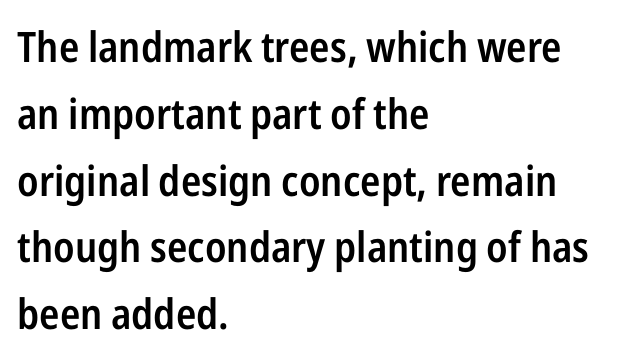
Heft: intermediate — a semibold. The passage shown is not underscored anywhere. This sample uses a sans-serif face. Caption: standard tracking, unaltered. Which margin do the lines hug? The left one — the right edge is uneven. How would I describe the line gaps? Plain and ordinary.
